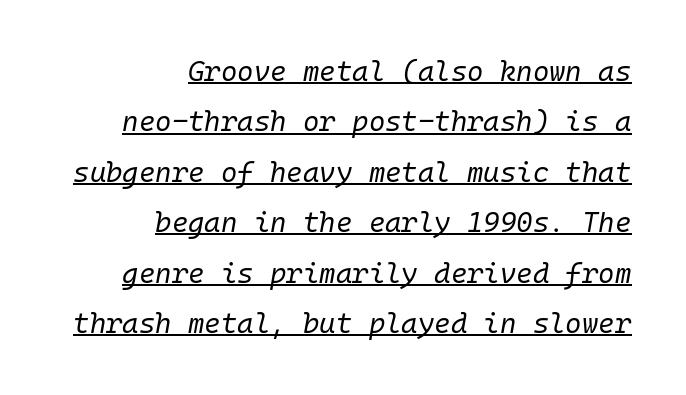
{"italic": "yes", "lean": "right", "slant_degrees": 10, "bold": "no", "weight": "regular", "width": "normal", "stroke_contrast": "low", "x_height": "medium", "monospaced": "yes", "underline": "yes", "align": "right", "line_spacing_ratio": 1.8, "letter_spacing": "normal", "letter_spacing_em": 0.0, "glyph_px": 28}
